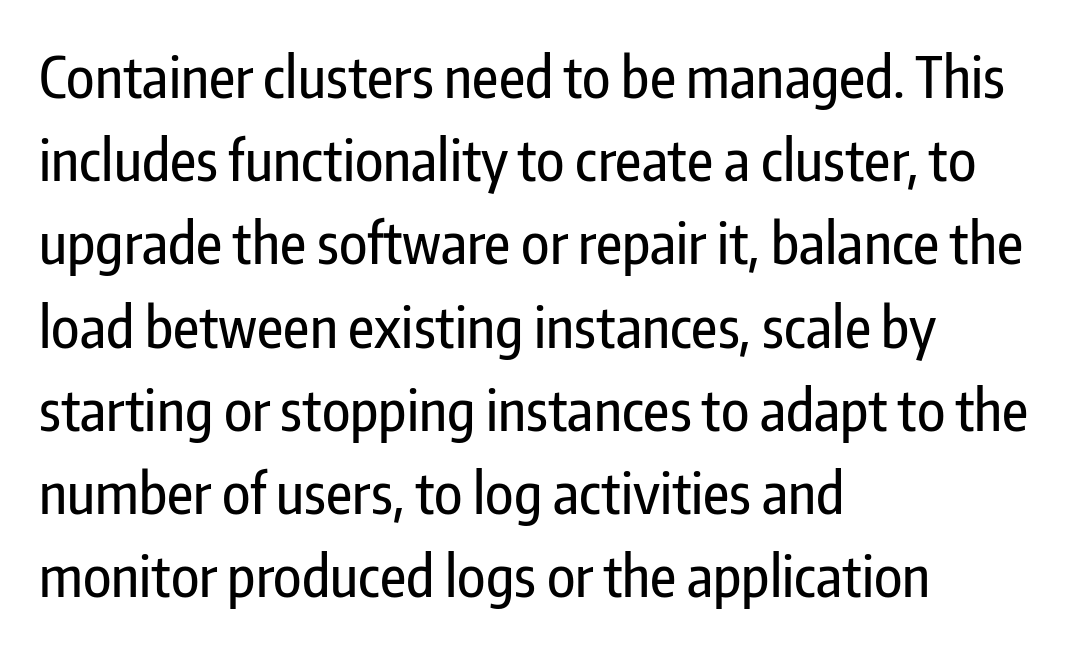
{"serif": "no", "italic": "no", "width": "condensed", "stroke_contrast": "low", "x_height": "medium", "monospaced": "no", "underline": "no", "align": "left", "line_spacing": "normal", "line_spacing_ratio": 1.46, "letter_spacing": "normal", "letter_spacing_em": 0.0, "glyph_px": 57}
